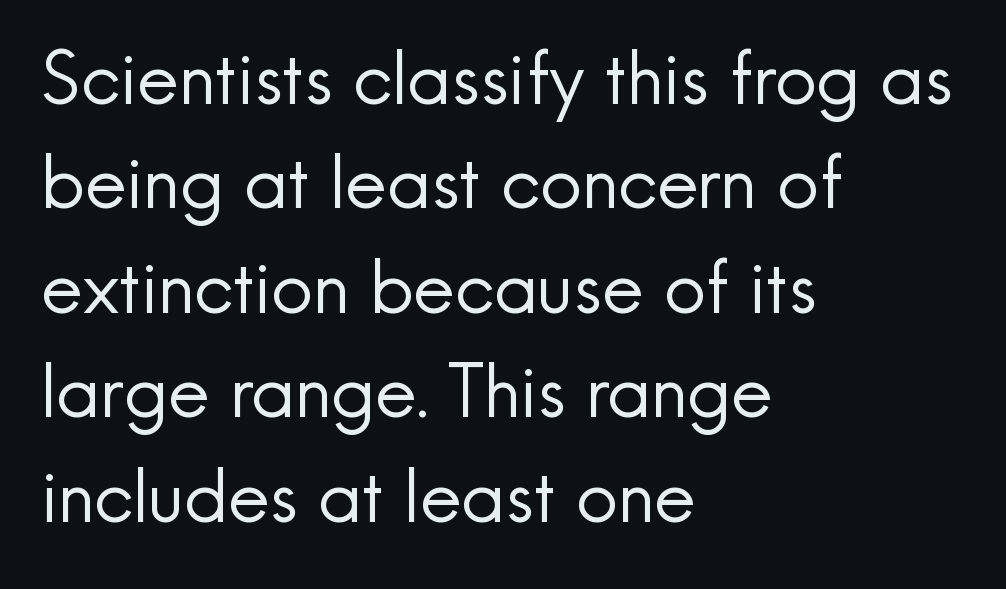
The image shows 73 px regular-weight sans-serif type, upright; set left-aligned, normal line spacing (1.43x), normal letter spacing, not underlined; a small x-height.
